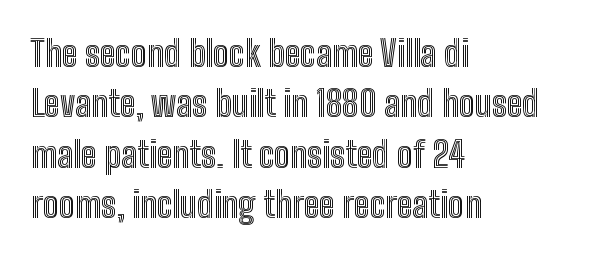
The image shows 36 px condensed type, upright; set left-aligned, normal line spacing (1.4x), normal letter spacing, not underlined; a medium x-height.
